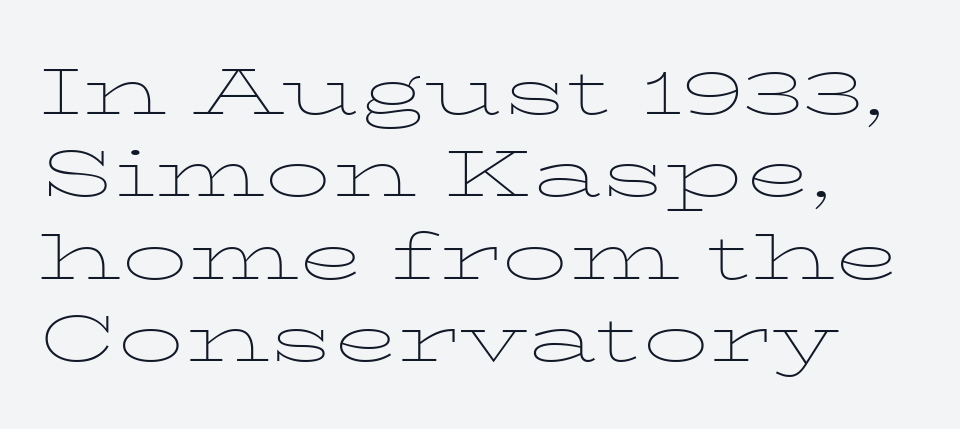
{"serif": "yes", "italic": "no", "bold": "no", "weight": "thin", "width": "wide", "stroke_contrast": "low", "x_height": "medium", "monospaced": "no", "underline": "no", "align": "left", "line_spacing": "normal", "line_spacing_ratio": 1.25, "letter_spacing": "normal", "letter_spacing_em": 0.0, "glyph_px": 66}
